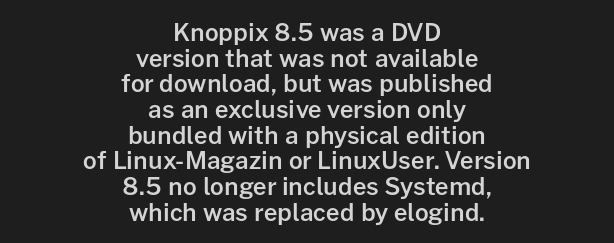
The image shows 24 px text type, upright; set centered, tight line spacing (1.07x), normal letter spacing, not underlined.
